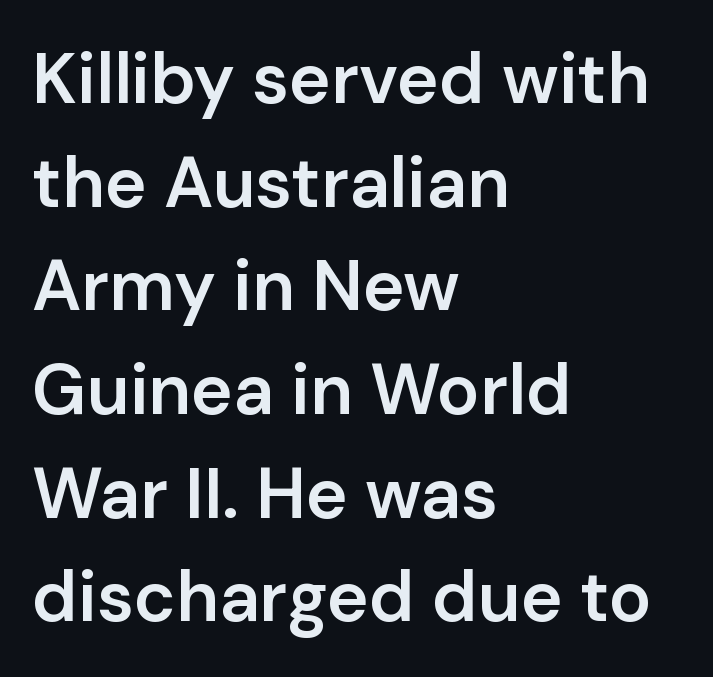
Q: Is the text bold? A: Semi-bold.
Q: Is the text italic (slanted)? A: No, it is upright.
Q: Is the typeface a serif or a sans-serif typeface? A: Sans-serif.
Q: Is the text underlined? A: No.
Q: How is the paragraph aligned? A: Left-aligned.
Q: Is the spacing between letters normal or unusually wide? A: Normal.
Q: Is the spacing between lines tight, normal or loose? A: Normal.
Q: Width (condensed, normal, or wide)? A: Normal.
Q: Stroke contrast? A: Low.
Q: x-height? A: Medium.
Q: Monospaced? A: No.
